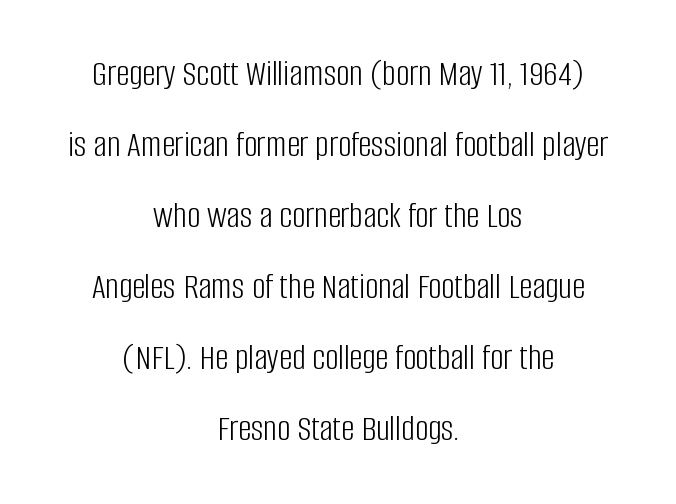
{"serif": "no", "italic": "no", "bold": "no", "weight": "light", "width": "condensed", "stroke_contrast": "low", "x_height": "large", "monospaced": "no", "underline": "no", "align": "center", "line_spacing": "loose", "line_spacing_ratio": 1.92, "letter_spacing": "normal", "letter_spacing_em": 0.0, "glyph_px": 37}
